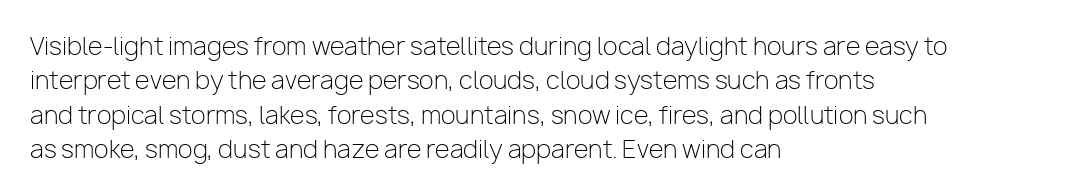
Vertical stems look standard width or narrower in stroke. Default kerning and tracking; the words read as compact shapes. These lines are set flush left with a ragged right edge. The baseline area is clear.
